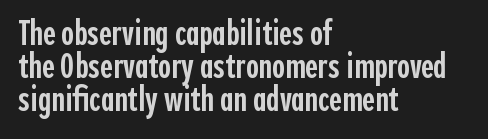
Q: Is the text bold? A: Semi-bold.
Q: Is the text italic (slanted)? A: No, it is upright.
Q: Is the typeface a serif or a sans-serif typeface? A: Sans-serif.
Q: Is the text underlined? A: No.
Q: How is the paragraph aligned? A: Left-aligned.
Q: Is the spacing between letters normal or unusually wide? A: Normal.
Q: Is the spacing between lines tight, normal or loose? A: Tight.
Q: Width (condensed, normal, or wide)? A: Condensed.
Q: x-height? A: Medium.
Q: Monospaced? A: No.
